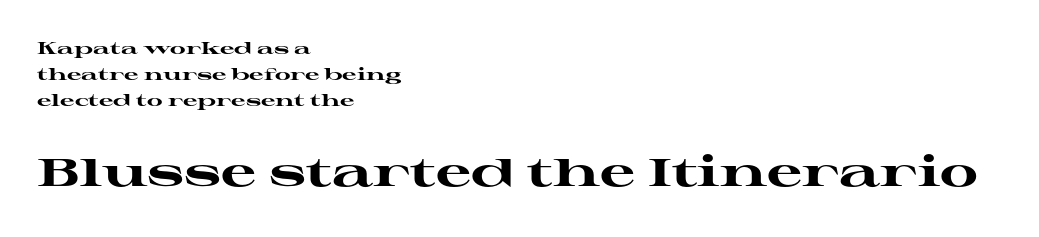
Q: Is the text bold? A: Yes.
Q: Is the text italic (slanted)? A: No, it is upright.
Q: Is the typeface a serif or a sans-serif typeface? A: Serif.
Q: Is the text underlined? A: No.
Q: How is the paragraph aligned? A: Left-aligned.
Q: Is the spacing between letters normal or unusually wide? A: Normal.
Q: Is the spacing between lines tight, normal or loose? A: Normal.
Q: Which block of text is set in a larger size, the first (top) or the second (bottom)? A: The second (bottom) one.
Q: Width (condensed, normal, or wide)? A: Wide.
Q: Stroke contrast? A: High.
Q: x-height? A: Medium.
Q: Monospaced? A: No.
